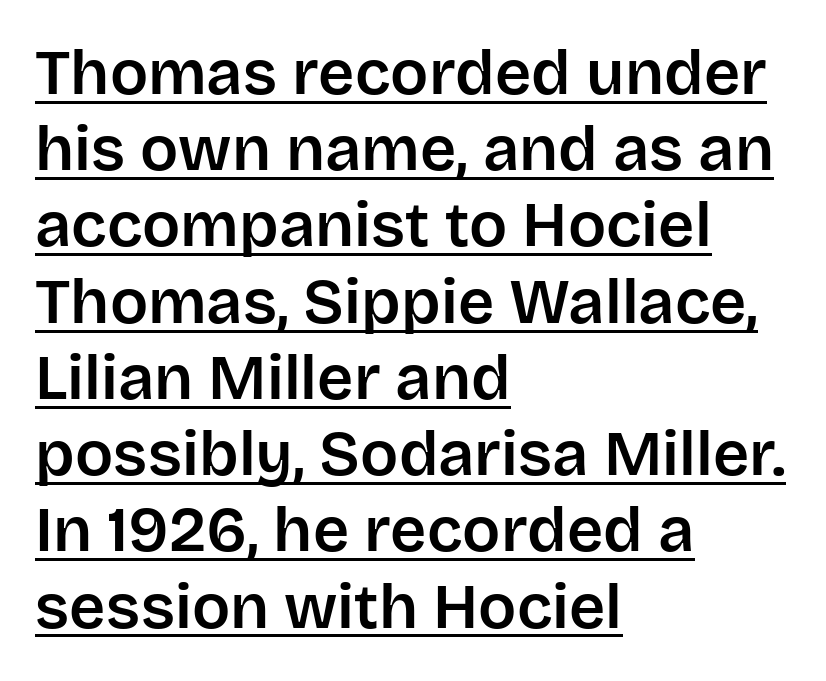
{"serif": "no", "italic": "no", "width": "normal", "stroke_contrast": "low", "x_height": "large", "monospaced": "no", "underline": "yes", "align": "left", "line_spacing_ratio": 1.21, "letter_spacing": "normal", "letter_spacing_em": 0.0, "glyph_px": 63}
